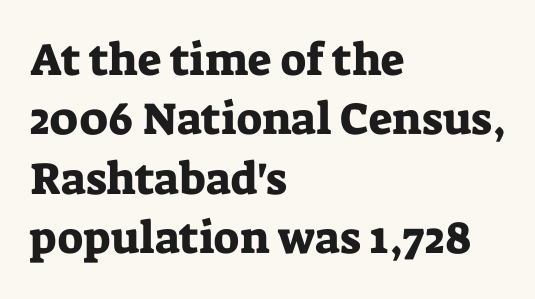
Layout note: lines flush left. Upright lettering throughout. Line spacing here is normal. Letter spacing: default.
